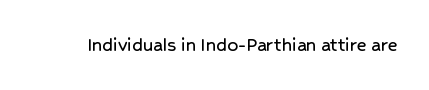
{"italic": "no", "underline": "no", "letter_spacing": "normal", "letter_spacing_em": 0.0, "glyph_px": 21}
